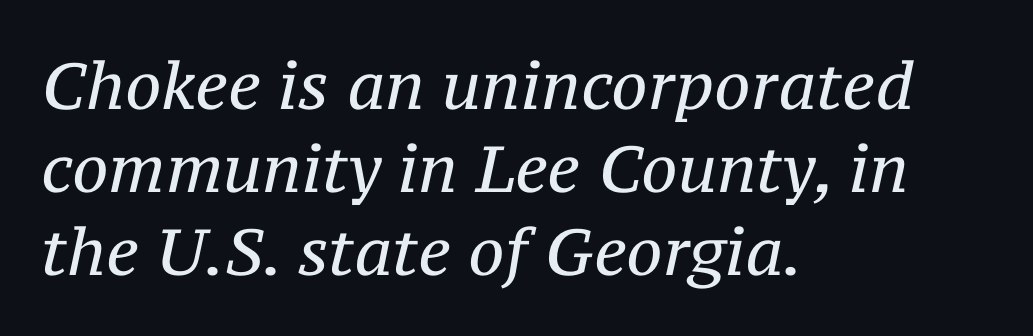
There's an unmistakable incline to the writing here. The glyphs in this specimen are seriffed. In terms of leading, this rendering sits right in the middle. A bare baseline throughout the passage. Horizontal alignment here is leftward, the default for most running prose.
